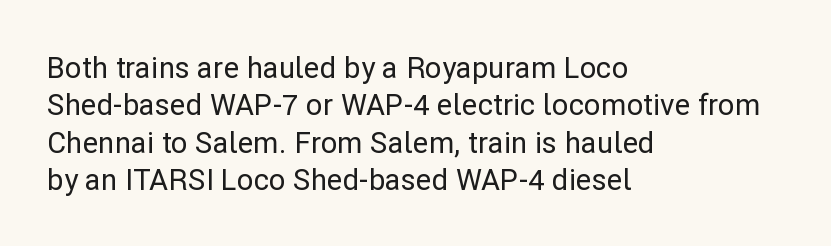
The image shows 29 px sans-serif type, upright; set left-aligned, normal line spacing (1.29x), normal letter spacing, not underlined; low stroke contrast and a medium x-height.
